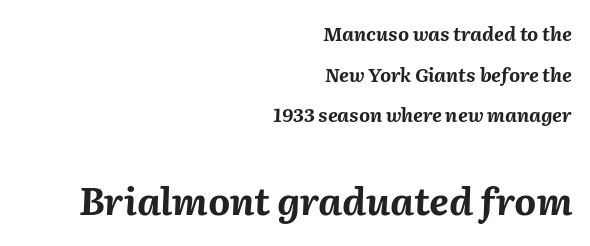
The image shows 38 px bold type, italic (leaning right); set right-aligned, loose line spacing (2.14x), normal letter spacing, not underlined; the second (bottom) block is 2.0x larger; medium stroke contrast and a medium x-height.
